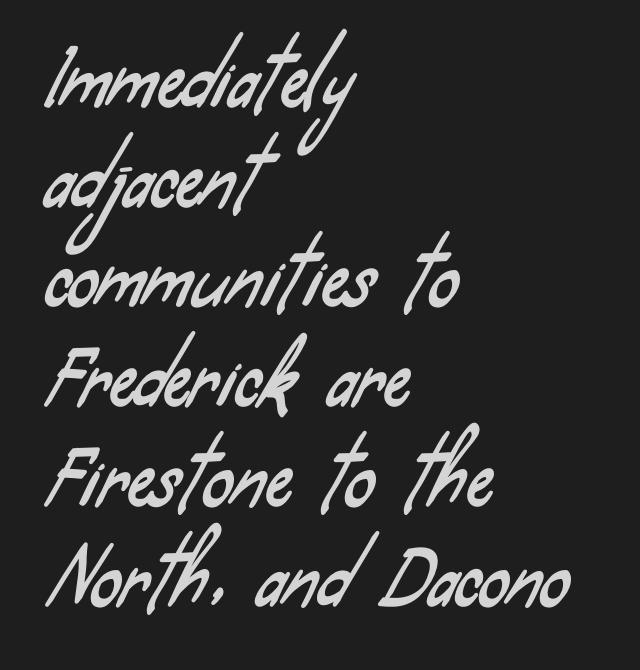
{"serif": "no", "width": "condensed", "stroke_contrast": "low", "x_height": "small", "monospaced": "no", "underline": "no", "align": "left", "line_spacing": "normal", "line_spacing_ratio": 1.33, "letter_spacing": "normal", "letter_spacing_em": 0.0, "glyph_px": 75}
